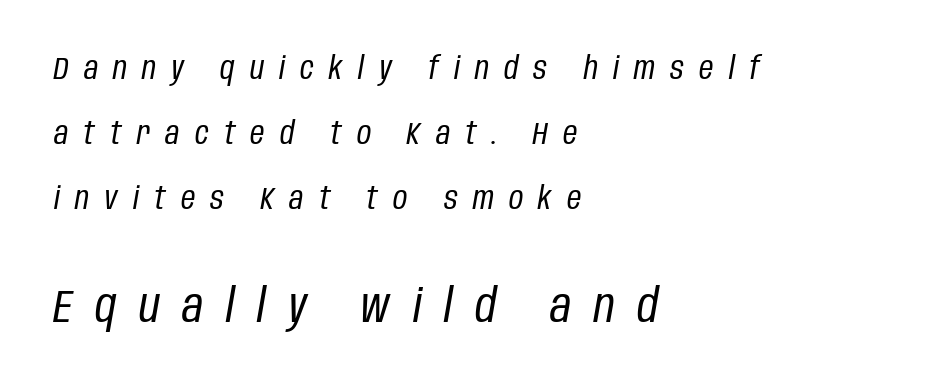
{"italic": "yes", "lean": "right", "slant_degrees": 10, "bold": "no", "weight": "regular", "width": "condensed", "stroke_contrast": "low", "x_height": "large", "monospaced": "no", "underline": "no", "align": "left", "line_spacing": "loose", "line_spacing_ratio": 2.09, "letter_spacing": "wide", "letter_spacing_em": 0.49, "larger_block": "second", "size_ratio": 1.48, "glyph_px": 46}
